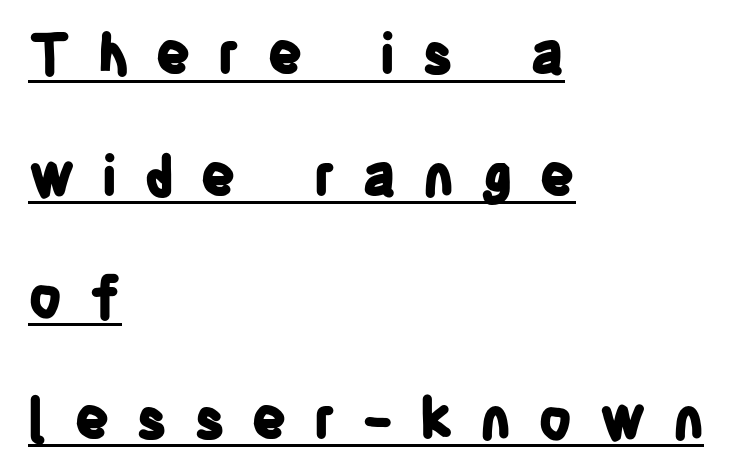
Q: Is the text bold? A: Yes.
Q: Is the text italic (slanted)? A: No, it is upright.
Q: Is the typeface a serif or a sans-serif typeface? A: Sans-serif.
Q: Is the text underlined? A: Yes.
Q: How is the paragraph aligned? A: Left-aligned.
Q: Is the spacing between letters normal or unusually wide? A: Unusually wide.
Q: Is the spacing between lines tight, normal or loose? A: Loose.
Q: Width (condensed, normal, or wide)? A: Condensed.
Q: Stroke contrast? A: Low.
Q: x-height? A: Large.
Q: Monospaced? A: No.
